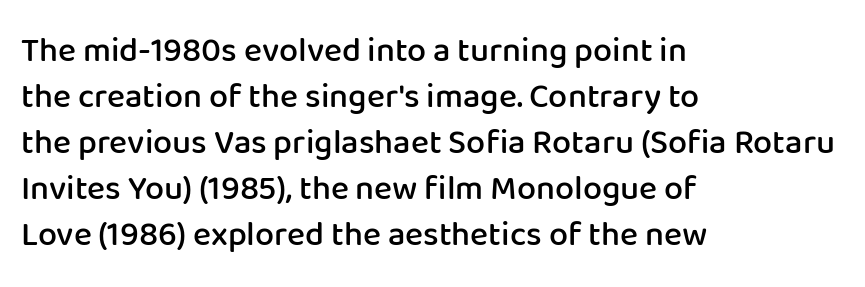
{"serif": "no", "italic": "no", "bold": "semi", "weight": "semibold", "width": "normal", "stroke_contrast": "low", "x_height": "medium", "monospaced": "no", "underline": "no", "align": "left", "line_spacing": "normal", "line_spacing_ratio": 1.35, "letter_spacing": "normal", "letter_spacing_em": 0.0, "glyph_px": 34}
